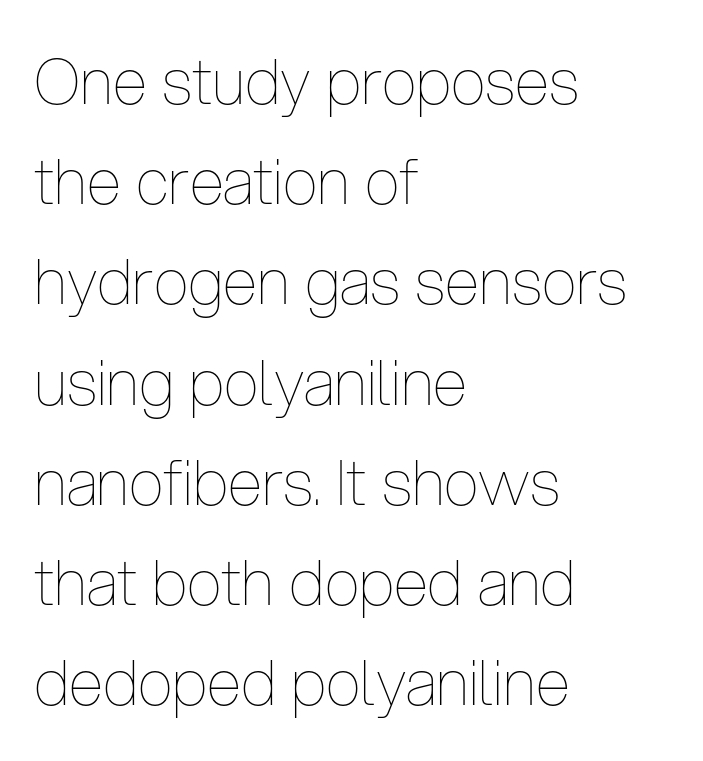
The space directly below the letters is spotless. Think of a printed novel: that variable character pitch is what you see here. These lines stack with their left ends in a neat column. No italicization has been applied; the sample stays upright. The gaps between neighbouring characters are ordinary and unremarkable. No chunkiness to these letters — they're not bold.
